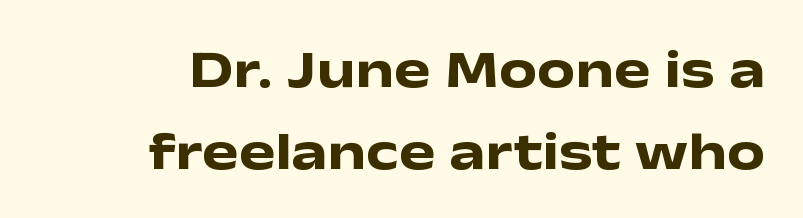
{"serif": "no", "italic": "no", "bold": "yes", "weight": "heavy", "width": "wide", "stroke_contrast": "low", "x_height": "medium", "monospaced": "no", "underline": "no", "align": "right", "line_spacing": "normal", "line_spacing_ratio": 1.51, "letter_spacing": "normal", "letter_spacing_em": 0.0, "glyph_px": 54}
